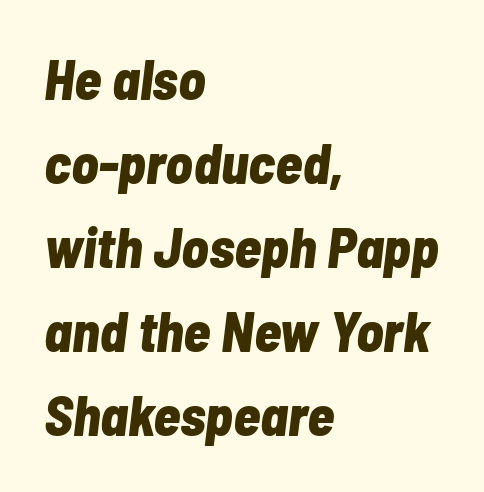
The image shows 56 px bold, condensed type, italic (leaning right); set left-aligned, normal line spacing (1.5x), normal letter spacing, not underlined; low stroke contrast and a medium x-height.
